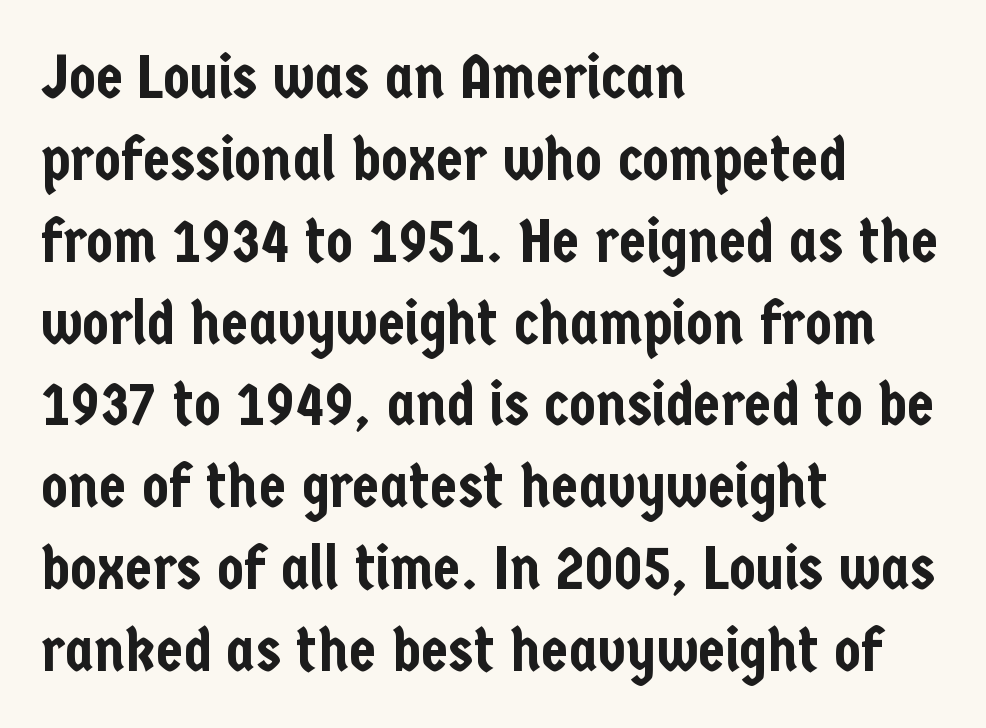
Here the glyphs are tracked normally, forming tight word shapes. The letters advance in unequal steps, a hallmark of proportional type. Italic? Not at all — the glyphs are vertical. To sum up the face: it is a sans, with no serifs. The space directly below the letters is spotless.
